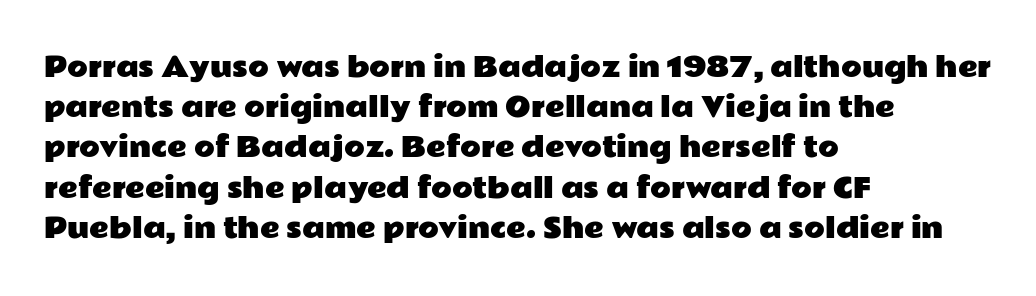
{"italic": "no", "underline": "no", "align": "left", "line_spacing": "normal", "line_spacing_ratio": 1.49, "letter_spacing": "normal", "letter_spacing_em": 0.0, "glyph_px": 27}
